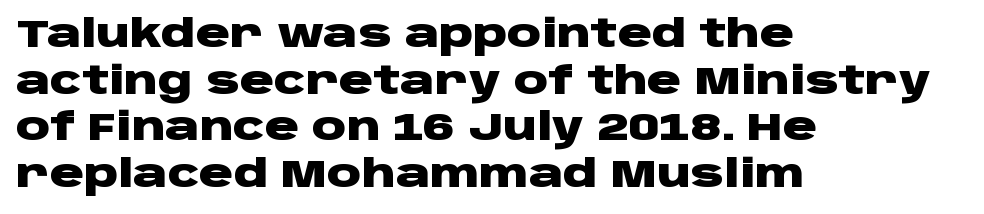
Q: Is the text bold? A: Yes.
Q: Is the text italic (slanted)? A: No, it is upright.
Q: Is the typeface a serif or a sans-serif typeface? A: Sans-serif.
Q: Is the text underlined? A: No.
Q: How is the paragraph aligned? A: Left-aligned.
Q: Is the spacing between letters normal or unusually wide? A: Normal.
Q: Width (condensed, normal, or wide)? A: Wide.
Q: Stroke contrast? A: Low.
Q: x-height? A: Large.
Q: Monospaced? A: No.
